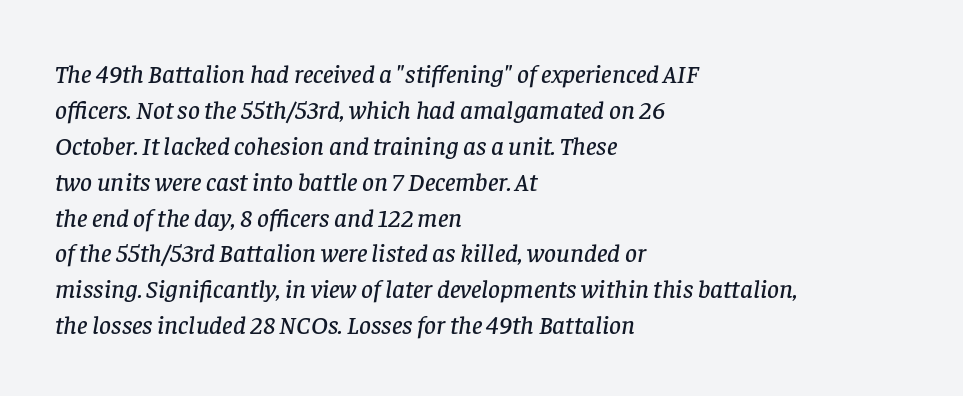
Horizontal alignment here is leftward, the default for most running prose. The rendering uses a moderate line-height, typical for paragraphs. These lines were composed using italics. Is the letter spacing exaggerated? No — it looks like the ordinary default.
